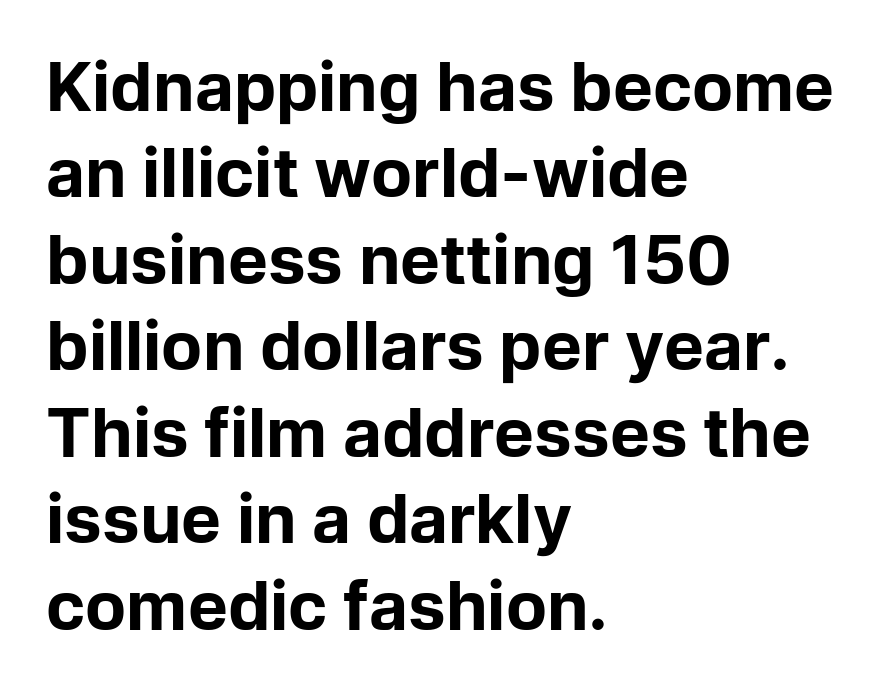
{"serif": "no", "italic": "no", "bold": "yes", "weight": "bold", "width": "normal", "stroke_contrast": "low", "x_height": "medium", "monospaced": "no", "underline": "no", "align": "left", "line_spacing": "normal", "line_spacing_ratio": 1.29, "letter_spacing": "normal", "letter_spacing_em": 0.0, "glyph_px": 67}
